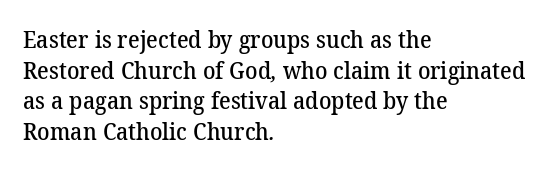
Q: Is the text bold? A: Semi-bold.
Q: Is the text underlined? A: No.
Q: How is the paragraph aligned? A: Left-aligned.
Q: Is the spacing between letters normal or unusually wide? A: Normal.
Q: Is the spacing between lines tight, normal or loose? A: Normal.
